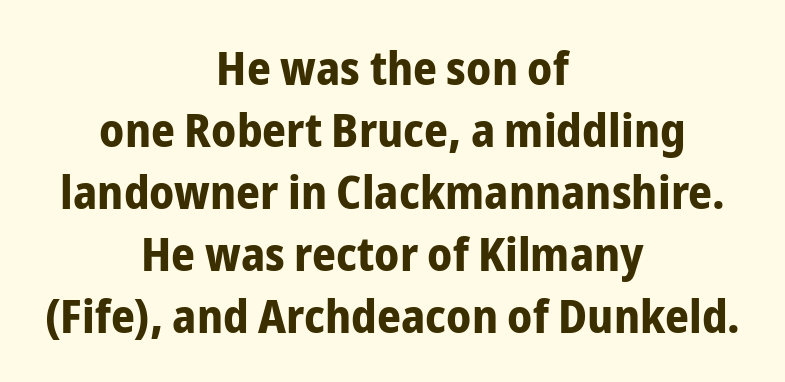
Q: Is the text bold? A: Yes.
Q: Is the text italic (slanted)? A: No, it is upright.
Q: Is the typeface a serif or a sans-serif typeface? A: Sans-serif.
Q: Is the text underlined? A: No.
Q: How is the paragraph aligned? A: Centered.
Q: Is the spacing between letters normal or unusually wide? A: Normal.
Q: Is the spacing between lines tight, normal or loose? A: Normal.
Q: Width (condensed, normal, or wide)? A: Condensed.
Q: Stroke contrast? A: Low.
Q: x-height? A: Medium.
Q: Monospaced? A: No.
